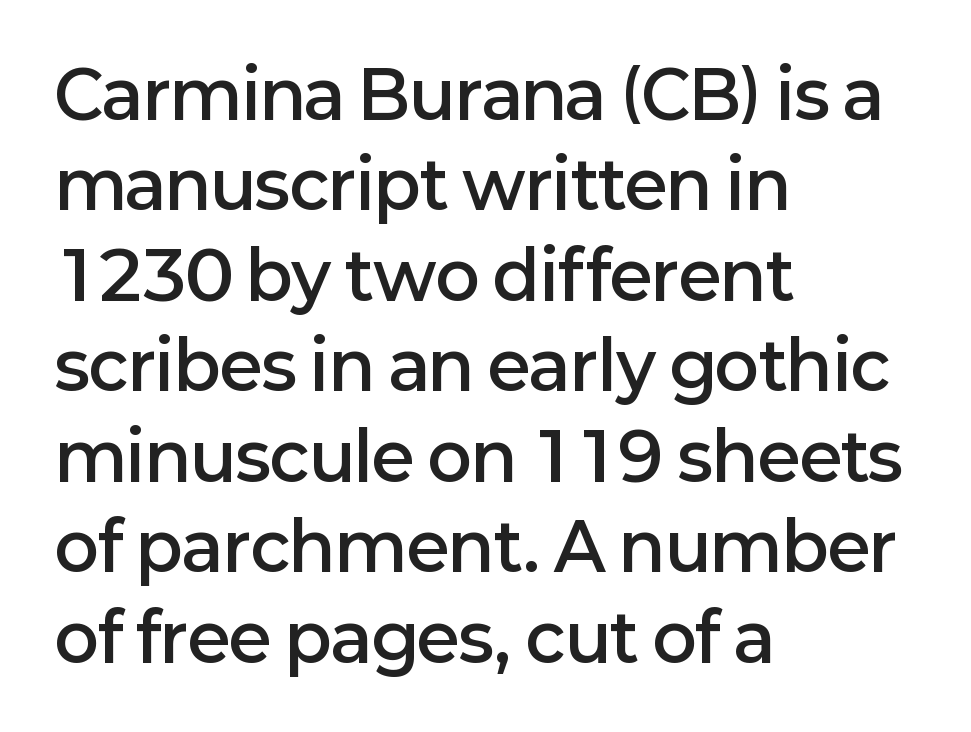
{"serif": "no", "italic": "no", "bold": "semi", "weight": "semibold", "width": "normal", "stroke_contrast": "low", "x_height": "medium", "monospaced": "no", "underline": "no", "align": "left", "line_spacing": "normal", "line_spacing_ratio": 1.37, "letter_spacing": "normal", "letter_spacing_em": 0.0, "glyph_px": 66}
